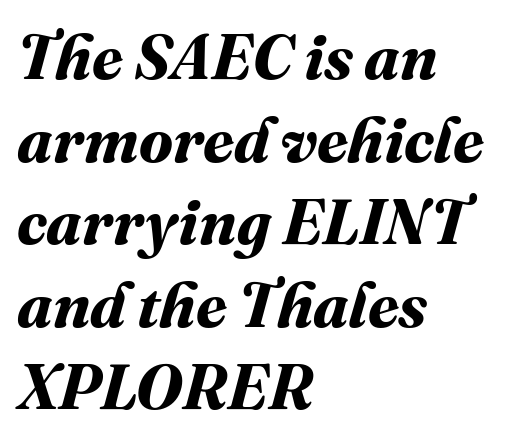
The image shows 63 px bold type; set left-aligned, normal line spacing (1.31x), normal letter spacing, not underlined; medium stroke contrast and a medium x-height.
